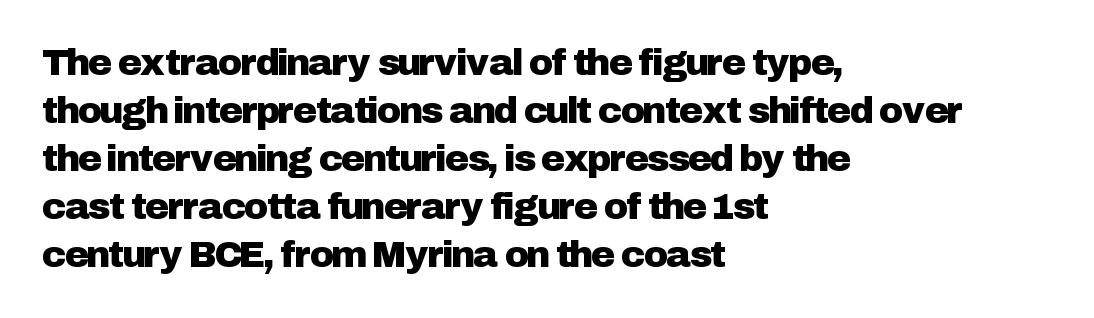
{"serif": "no", "italic": "no", "width": "normal", "stroke_contrast": "low", "x_height": "medium", "monospaced": "no", "underline": "no", "align": "left", "line_spacing": "normal", "line_spacing_ratio": 1.3, "letter_spacing": "normal", "letter_spacing_em": 0.0, "glyph_px": 37}
